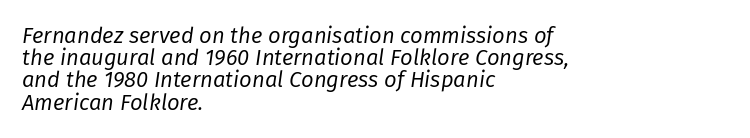
{"italic": "yes", "lean": "right", "slant_degrees": 8, "bold": "no", "underline": "no", "align": "left", "line_spacing": "tight", "line_spacing_ratio": 1.01, "letter_spacing": "normal", "letter_spacing_em": 0.0, "glyph_px": 22}
